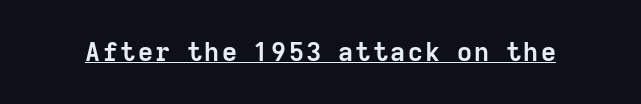
{"italic": "no", "bold": "yes", "underline": "yes", "glyph_px": 26}
